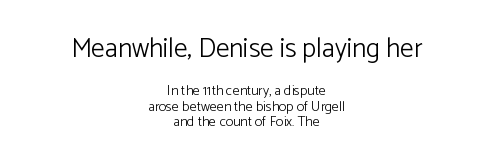
Q: Is the text bold? A: No.
Q: Is the text italic (slanted)? A: No, it is upright.
Q: Is the text underlined? A: No.
Q: How is the paragraph aligned? A: Centered.
Q: Is the spacing between letters normal or unusually wide? A: Normal.
Q: Is the spacing between lines tight, normal or loose? A: Tight.
Q: Which block of text is set in a larger size, the first (top) or the second (bottom)? A: The first (top) one.
